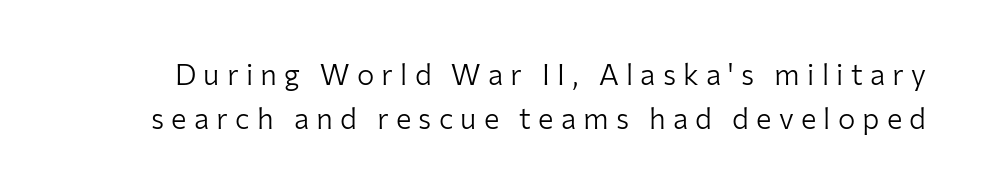
The image shows 29 px light sans-serif type, upright; set normal line spacing (1.53x), unusually wide letter spacing (+0.25 em), not underlined; low stroke contrast and a medium x-height.
